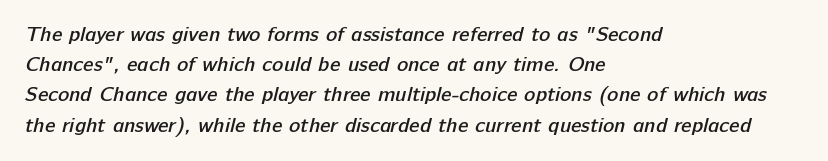
Underline: absent. The lines sit at an ordinary, default distance from one another. Between one letter and the next there's only the usual sliver of space. Reading down the block, your eye returns to a fixed left position each line. Does the weight exceed regular? Yes, but only to semibold.
